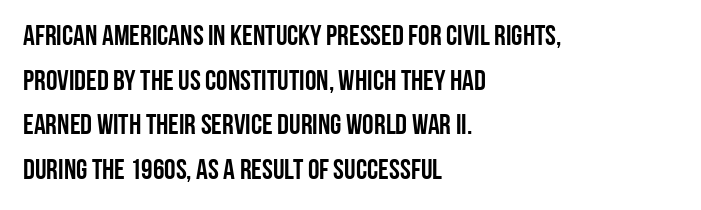
Short note: letters normally spaced. Baseline-to-baseline distance is the conventional proportion of letter height. The designer went with a sans here, leaving each stem footless. Typeset ragged right — the left edge is the straight one. Style check: upright.
